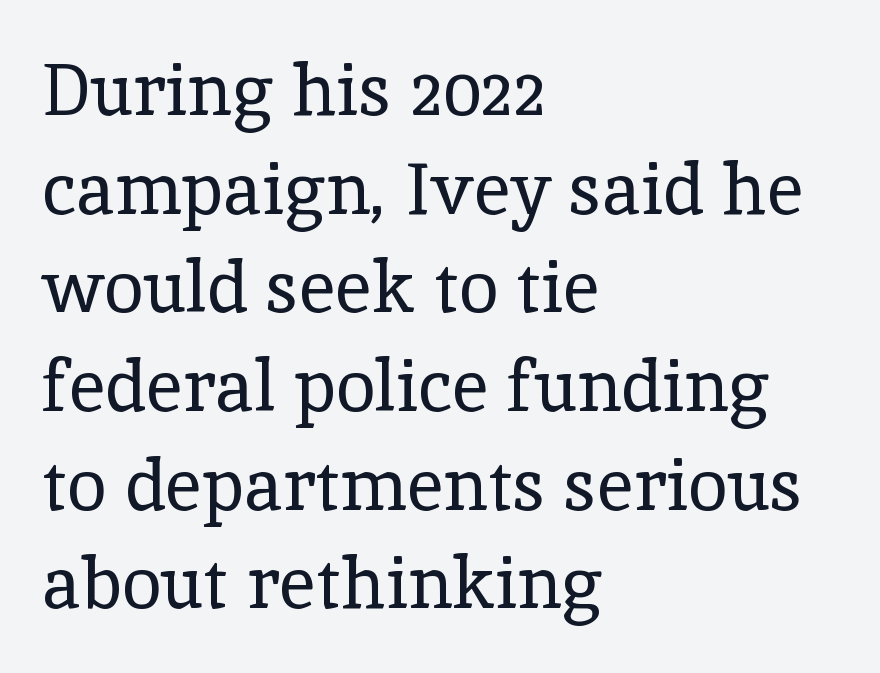
The image shows 72 px regular-weight serif type, upright; set left-aligned, normal line spacing (1.37x), normal letter spacing, not underlined; a medium x-height.
